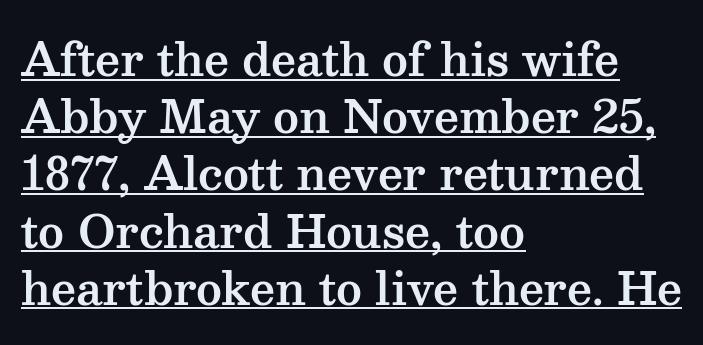
{"serif": "yes", "italic": "no", "width": "wide", "stroke_contrast": "medium", "x_height": "medium", "monospaced": "no", "underline": "yes", "align": "left", "line_spacing": "normal", "line_spacing_ratio": 1.3, "letter_spacing": "normal", "letter_spacing_em": 0.0, "glyph_px": 44}
